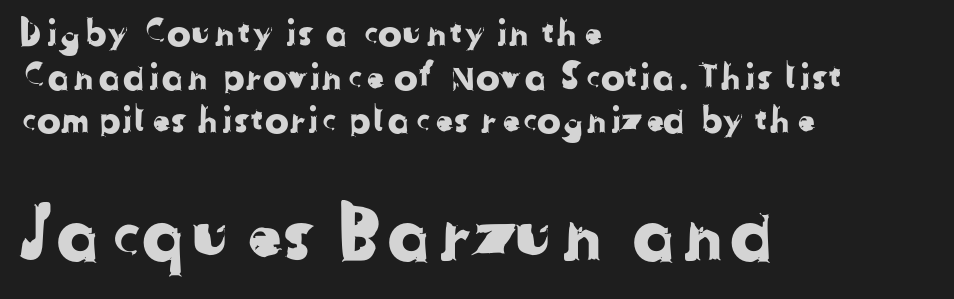
The lines are quadded left. Type without underlining. Each word holds together tightly as a unit, with standard inter-letter gaps. The following chunk of copy outweighs the initial chunk in type size. Regarding serifs, this sample does without them. You could not count columns in this text — the font is proportionally spaced.
